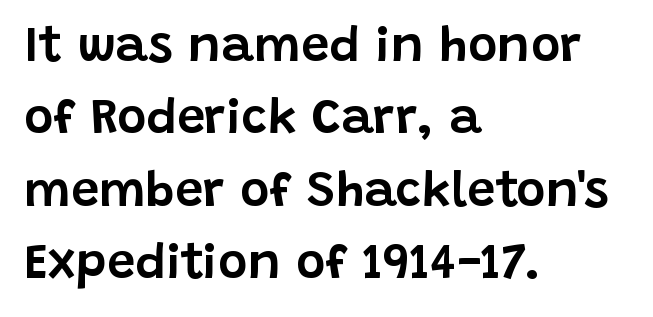
Q: Is the text italic (slanted)? A: No, it is upright.
Q: Is the typeface a serif or a sans-serif typeface? A: Sans-serif.
Q: Is the text underlined? A: No.
Q: How is the paragraph aligned? A: Left-aligned.
Q: Is the spacing between letters normal or unusually wide? A: Normal.
Q: Is the spacing between lines tight, normal or loose? A: Normal.
Q: Width (condensed, normal, or wide)? A: Normal.
Q: Stroke contrast? A: Low.
Q: x-height? A: Large.
Q: Monospaced? A: No.
